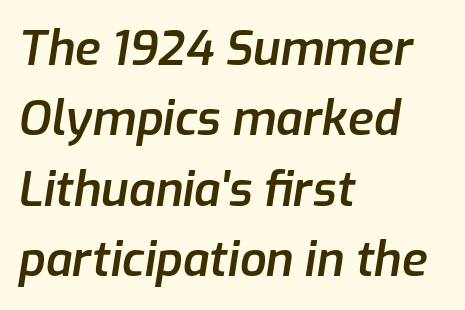
{"italic": "yes", "lean": "right", "slant_degrees": 9, "bold": "semi", "weight": "semibold", "width": "normal", "stroke_contrast": "low", "x_height": "medium", "monospaced": "no", "underline": "no", "align": "left", "line_spacing": "normal", "line_spacing_ratio": 1.5, "letter_spacing": "normal", "letter_spacing_em": 0.0, "glyph_px": 47}
